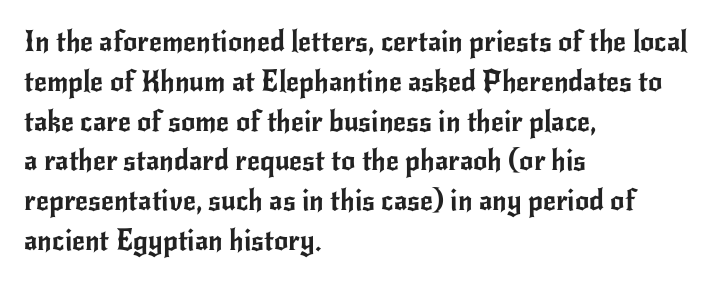
This is roman type, the default non-slanted kind. You could call the tracking neutral — neither tight nor loose. Check the space under the baseline: it is left empty. These lines sit exactly where default settings would place them. I'd call this a sans setting — the letters go barefoot. The letters advance in unequal steps, a hallmark of proportional type.
